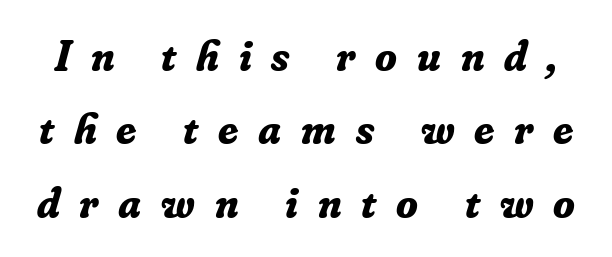
Q: Is the text bold? A: Yes.
Q: Is the text italic (slanted)? A: Yes, it leans right by about 16 degrees.
Q: Is the typeface a serif or a sans-serif typeface? A: Serif.
Q: Is the text underlined? A: No.
Q: Is the spacing between letters normal or unusually wide? A: Unusually wide.
Q: Is the spacing between lines tight, normal or loose? A: Normal.
Q: Width (condensed, normal, or wide)? A: Normal.
Q: Stroke contrast? A: Low.
Q: x-height? A: Small.
Q: Monospaced? A: No.
